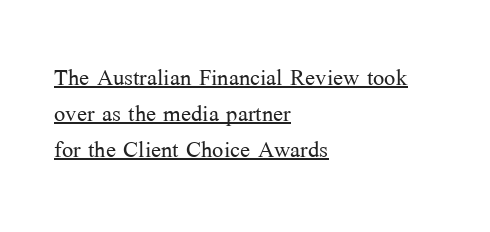
Unbolded letterforms with no extra heft. You could not count columns in this text — the font is proportionally spaced. The string is rendered with underlining switched on. A classic flush-left, rag-right setting is used for this passage.
